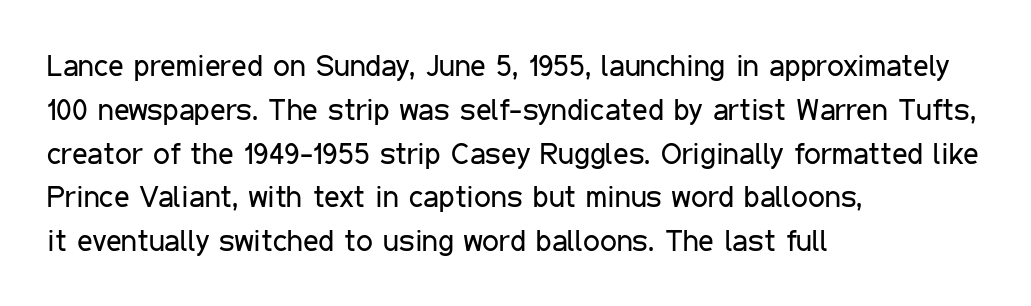
{"serif": "no", "italic": "no", "bold": "no", "weight": "regular", "width": "condensed", "stroke_contrast": "low", "x_height": "medium", "monospaced": "no", "underline": "no", "align": "left", "line_spacing": "normal", "line_spacing_ratio": 1.46, "letter_spacing": "normal", "letter_spacing_em": 0.0, "glyph_px": 30}
